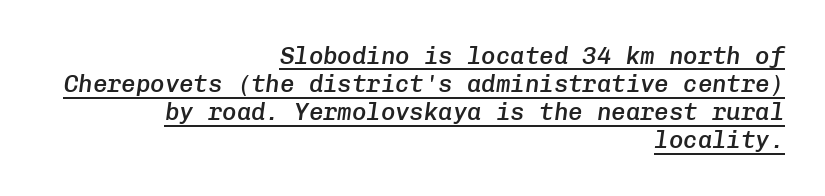
{"italic": "yes", "lean": "right", "slant_degrees": 8, "bold": "semi", "underline": "yes", "align": "right", "line_spacing_ratio": 1.17, "letter_spacing": "normal", "letter_spacing_em": 0.0, "glyph_px": 24}
